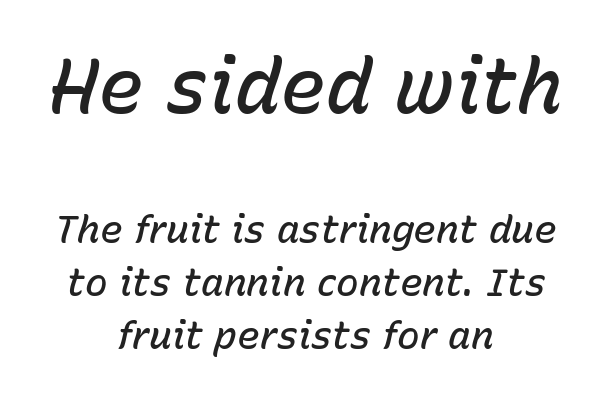
There is no visible air inserted between adjacent glyphs. Moderately thickened strokes mark this as semibold type. This is oblique type, the kind used for emphasis or titles. Honestly, there is no underline to notice here at all.
